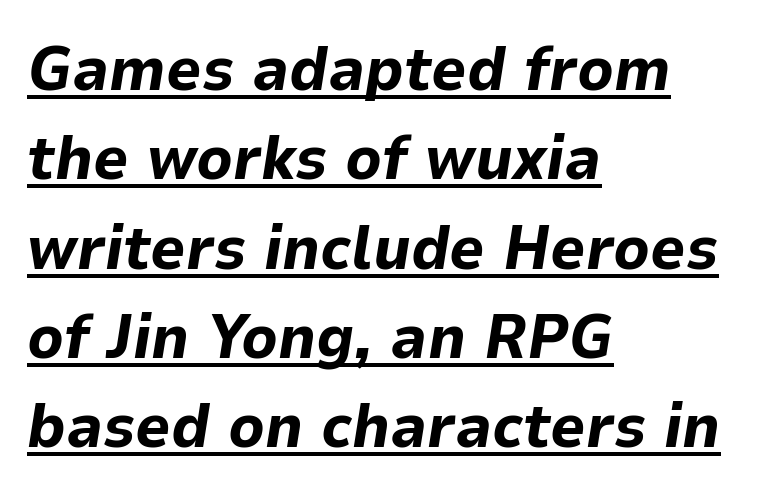
{"italic": "yes", "lean": "right", "slant_degrees": 9, "bold": "yes", "weight": "bold", "width": "normal", "stroke_contrast": "low", "x_height": "medium", "monospaced": "no", "underline": "yes", "align": "left", "line_spacing": "normal", "line_spacing_ratio": 1.44, "letter_spacing": "normal", "letter_spacing_em": 0.0, "glyph_px": 62}
